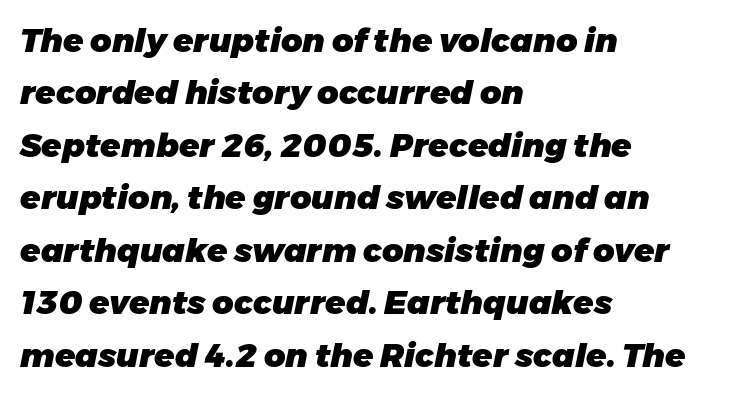
The image shows 33 px heavy type, italic (leaning right); set left-aligned, normal line spacing (1.59x), normal letter spacing, not underlined; low stroke contrast and a medium x-height.
